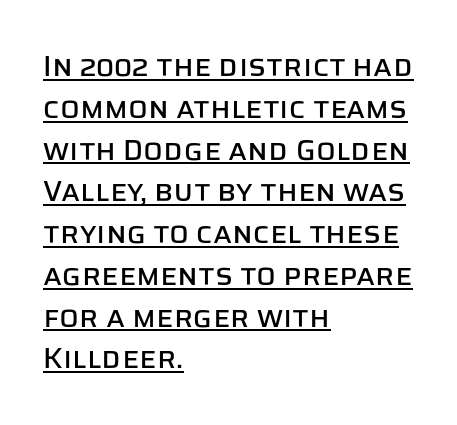
Casual observation: everything's shoved over to the left. Tracking value appears to be zero — textbook default spacing. These lines were composed using upright roman letters. Observe the absence of serifs on each vertical stroke in this sample. Note the varied advance widths — an 'i' is clearly narrower than an 'm'.
